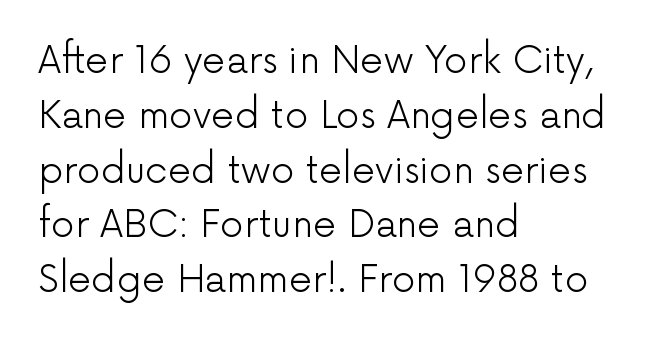
{"serif": "no", "italic": "no", "bold": "no", "weight": "light", "width": "normal", "stroke_contrast": "low", "x_height": "medium", "monospaced": "no", "underline": "no", "align": "left", "line_spacing": "normal", "line_spacing_ratio": 1.48, "letter_spacing": "normal", "letter_spacing_em": 0.0, "glyph_px": 37}
